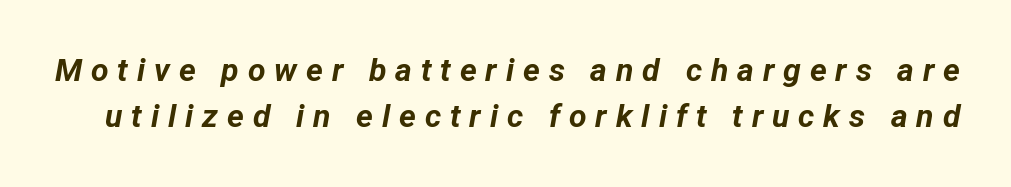
{"italic": "yes", "lean": "right", "slant_degrees": 12, "bold": "yes", "weight": "bold", "width": "normal", "stroke_contrast": "low", "x_height": "medium", "monospaced": "no", "underline": "no", "line_spacing": "normal", "line_spacing_ratio": 1.45, "letter_spacing": "wide", "letter_spacing_em": 0.28, "glyph_px": 32}
